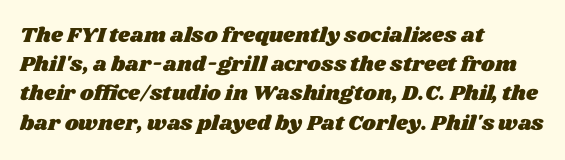
Q: Is the text underlined? A: No.
Q: How is the paragraph aligned? A: Left-aligned.
Q: Is the spacing between letters normal or unusually wide? A: Normal.
Q: Is the spacing between lines tight, normal or loose? A: Normal.
